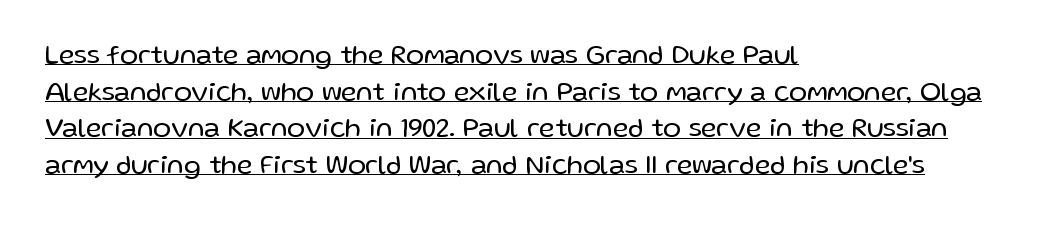
{"italic": "no", "bold": "no", "underline": "yes", "align": "left", "line_spacing": "normal", "line_spacing_ratio": 1.36, "letter_spacing": "normal", "letter_spacing_em": 0.0, "glyph_px": 27}
